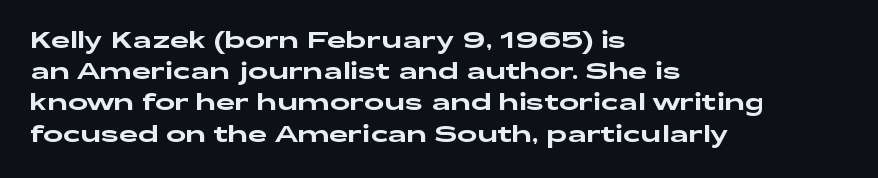
{"italic": "no", "underline": "no", "align": "left", "line_spacing": "normal", "line_spacing_ratio": 1.3, "letter_spacing": "normal", "letter_spacing_em": 0.0, "glyph_px": 24}
